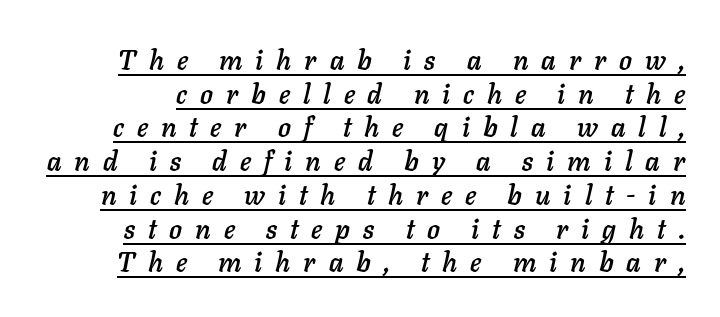
{"italic": "yes", "lean": "right", "slant_degrees": 11, "underline": "yes", "line_spacing": "normal", "line_spacing_ratio": 1.25, "letter_spacing": "wide", "letter_spacing_em": 0.48, "glyph_px": 27}
